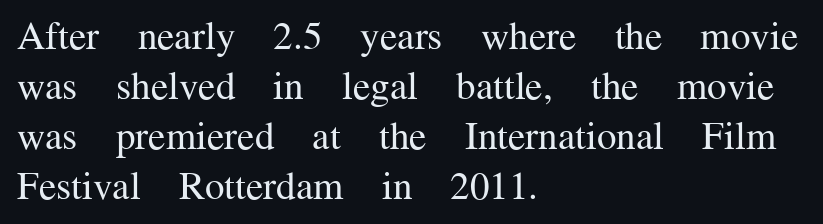
Little horizontal feet cap the strokes, marking this as serif type. This sample has the flowing, uneven cadence of proportional lettering. Unmarked baselines from the first word to the last. Casual observation: everything's shoved over to the left. The face used here is rendered with its standard letterfit. Leading matches the norm, producing a regular column.
